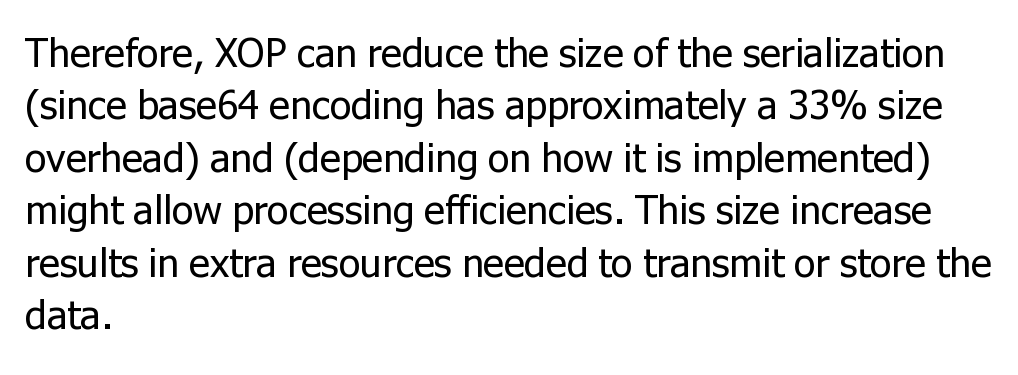
In terms of leading, this rendering sits right in the middle. This sample has the flowing, uneven cadence of proportional lettering. I'd call this a sans setting — the letters go barefoot. No chunkiness to these letters — they're not bold. Teacher's note: observe the even left margin — that is flush-left alignment.
